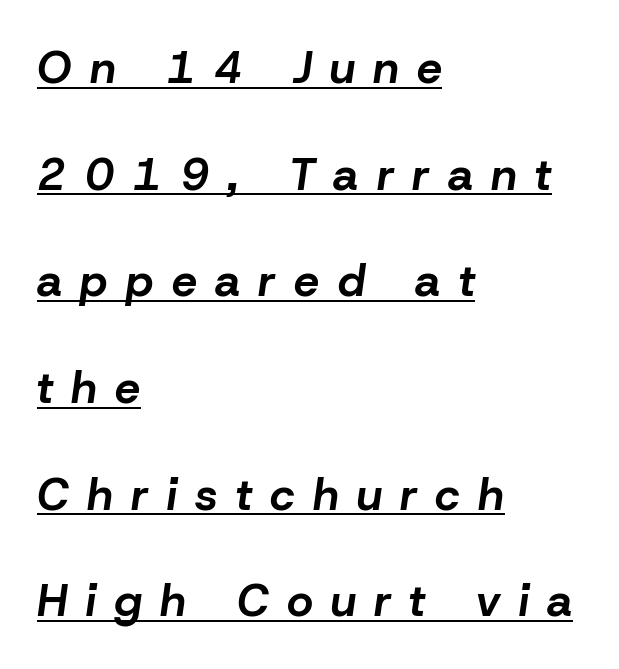
These characters rest on top of a visible drawn line. Note the varied advance widths — an 'i' is clearly narrower than an 'm'. The rendering inserts visible extra space after every character. Strokes here are thick enough to call this a true bold. Is the block centered? No — it sits flush against the left margin. The typography opts for an oblique posture over an upright one.
